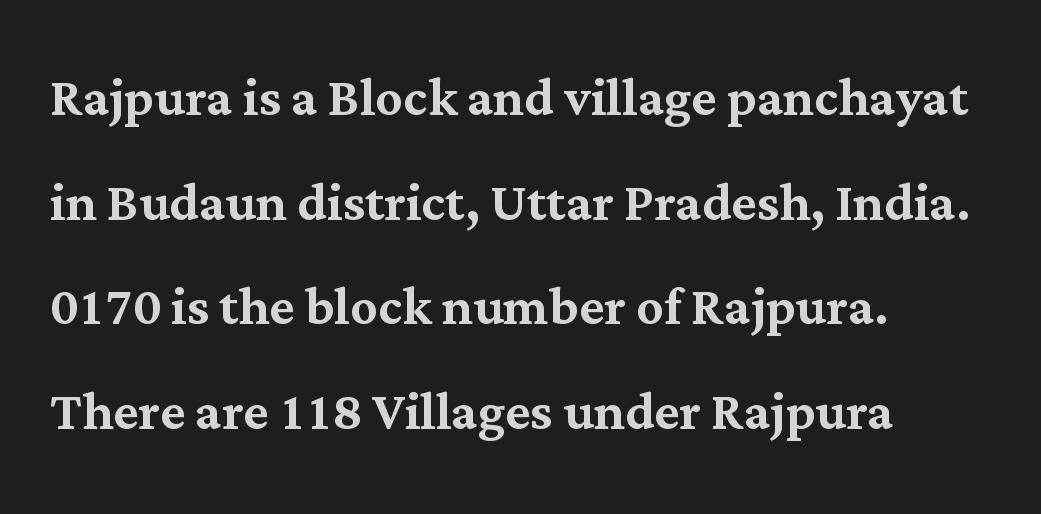
The rendering shows small feet on the letterforms — a serif design. Does the copy run flush right? No — it runs flush left. Note the varied advance widths — an 'i' is clearly narrower than an 'm'. Does extra space separate the letters? No, they use regular spacing. Rule under the text: the space is simply empty.
